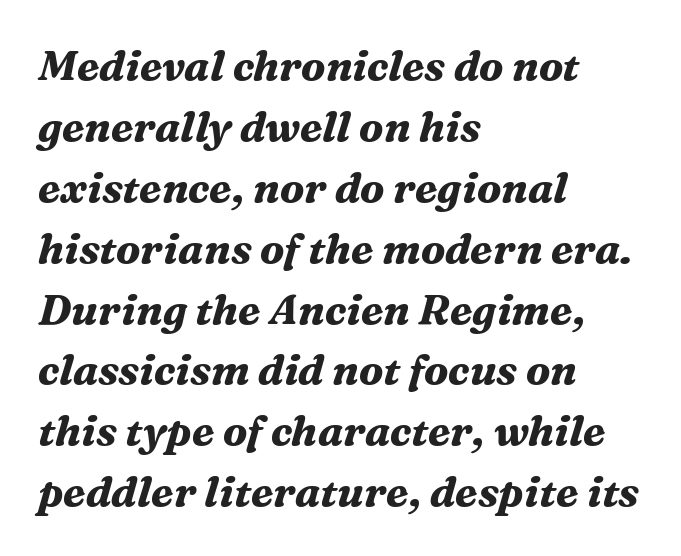
The image shows 42 px bold serif type, italic (leaning right); set left-aligned, normal line spacing (1.45x), normal letter spacing, not underlined; medium stroke contrast and a medium x-height.
